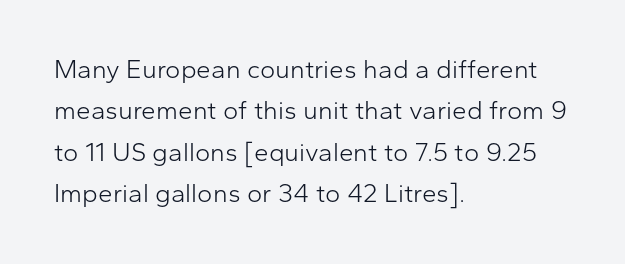
The image shows 26 px text type, upright; set left-aligned, normal line spacing (1.59x), normal letter spacing, not underlined.
